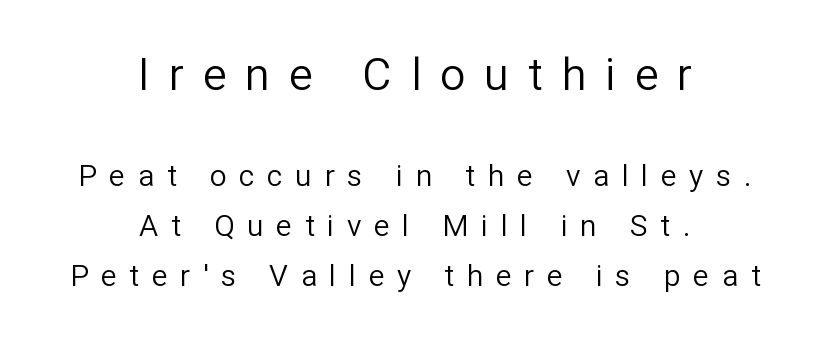
Q: Is the text bold? A: No.
Q: Is the text italic (slanted)? A: No, it is upright.
Q: Is the typeface a serif or a sans-serif typeface? A: Sans-serif.
Q: Is the text underlined? A: No.
Q: How is the paragraph aligned? A: Centered.
Q: Is the spacing between letters normal or unusually wide? A: Unusually wide.
Q: Is the spacing between lines tight, normal or loose? A: Normal.
Q: Which block of text is set in a larger size, the first (top) or the second (bottom)? A: The first (top) one.
Q: Width (condensed, normal, or wide)? A: Normal.
Q: Stroke contrast? A: Low.
Q: x-height? A: Medium.
Q: Monospaced? A: No.
